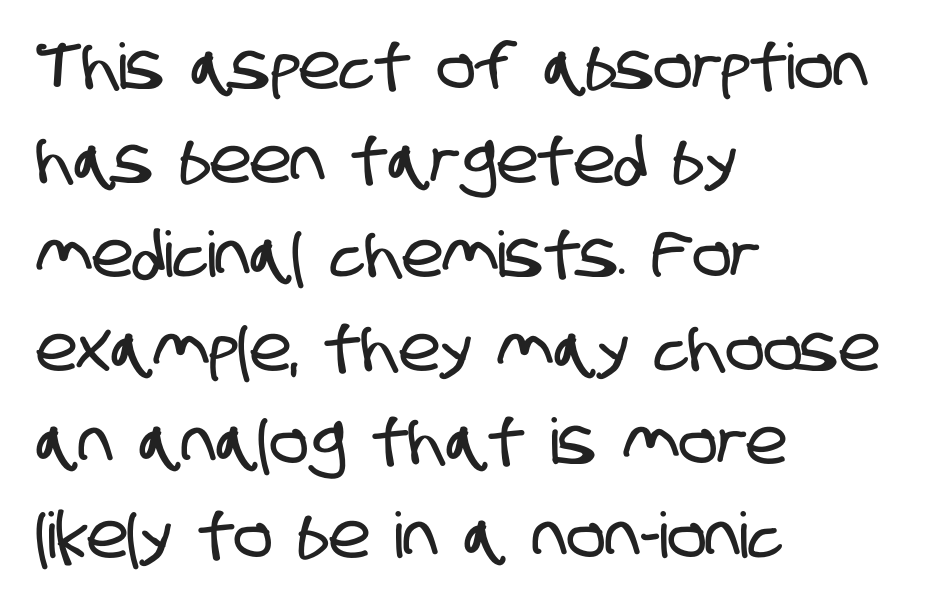
The image shows 63 px condensed sans-serif type; set left-aligned, normal line spacing (1.49x), normal letter spacing, not underlined; low stroke contrast and a large x-height.
